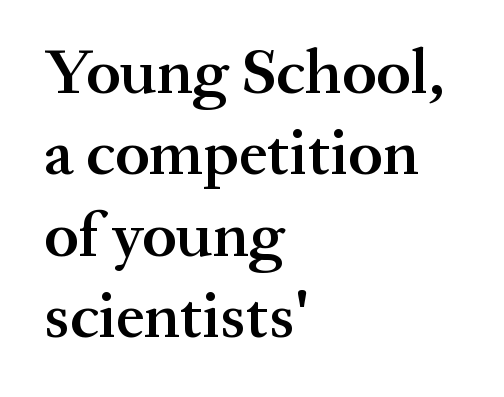
The image shows 64 px semibold serif type, upright; set left-aligned, normal line spacing (1.27x), normal letter spacing, not underlined; medium stroke contrast and a medium x-height.
